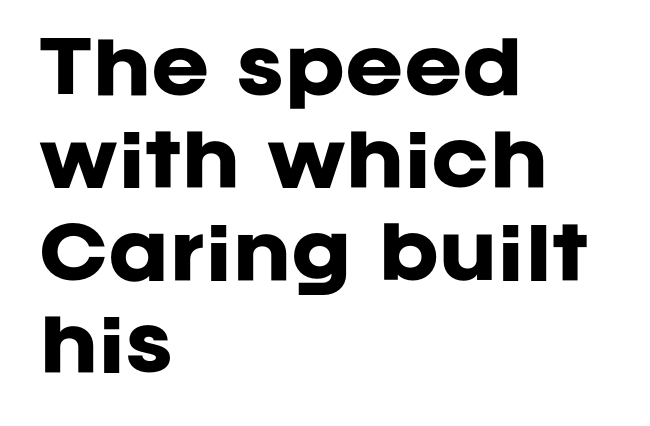
The image shows 70 px heavy sans-serif type, upright; set left-aligned, normal line spacing (1.32x), normal letter spacing, not underlined; low stroke contrast and a large x-height.
